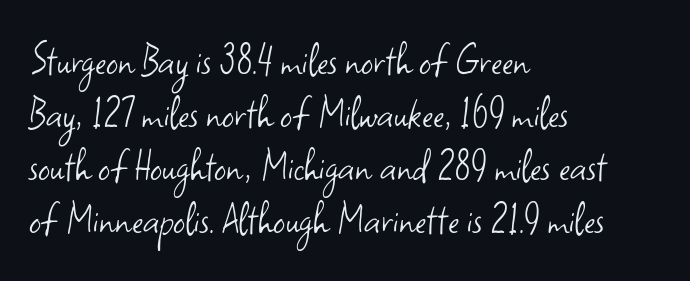
Q: Is the text bold? A: No.
Q: Is the text italic (slanted)? A: Yes.
Q: Is the typeface a serif or a sans-serif typeface? A: Sans-serif.
Q: Is the text underlined? A: No.
Q: How is the paragraph aligned? A: Left-aligned.
Q: Is the spacing between letters normal or unusually wide? A: Normal.
Q: Is the spacing between lines tight, normal or loose? A: Tight.
Q: Width (condensed, normal, or wide)? A: Normal.
Q: Stroke contrast? A: Low.
Q: x-height? A: Small.
Q: Monospaced? A: No.
